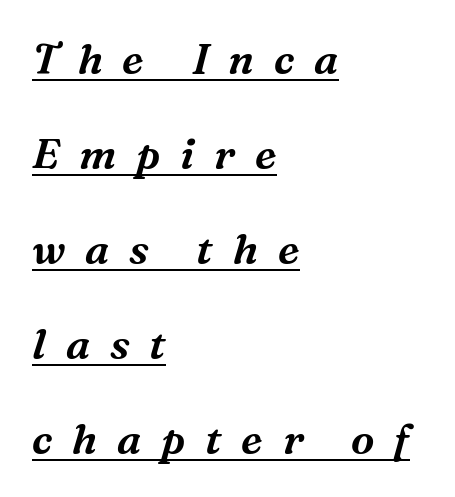
The image shows 42 px serif type, italic (leaning right); set left-aligned, loose line spacing (2.26x), unusually wide letter spacing (+0.47 em), underlined; medium stroke contrast and a medium x-height.
